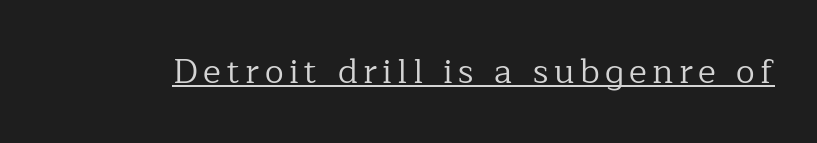
The image shows 34 px regular-weight serif type, upright; set underlined; low stroke contrast and a medium x-height.
